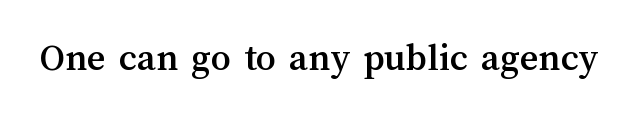
Q: Is the text italic (slanted)? A: No, it is upright.
Q: Is the text underlined? A: No.
Q: Is the spacing between letters normal or unusually wide? A: Normal.
Q: Width (condensed, normal, or wide)? A: Normal.
Q: Stroke contrast? A: Medium.
Q: x-height? A: Medium.
Q: Monospaced? A: No.
